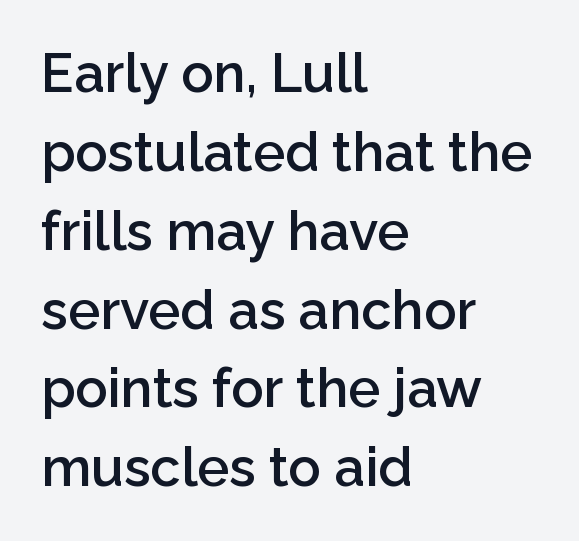
The passage shown is typeset with a sans-serif family. In terms of letterspacing, this is plain default setting. Letters rest on an invisible, unmarked baseline. The rag falls on the right side of this text block.
